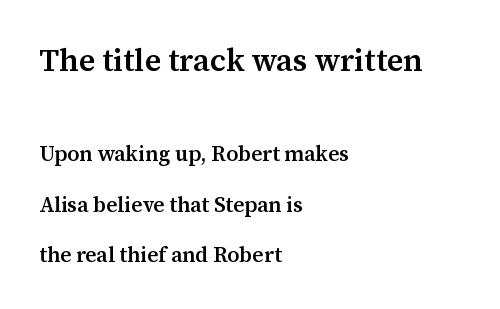
Q: Is the text bold? A: Semi-bold.
Q: Is the text italic (slanted)? A: No, it is upright.
Q: Is the typeface a serif or a sans-serif typeface? A: Serif.
Q: Is the text underlined? A: No.
Q: How is the paragraph aligned? A: Left-aligned.
Q: Is the spacing between letters normal or unusually wide? A: Normal.
Q: Is the spacing between lines tight, normal or loose? A: Loose.
Q: Which block of text is set in a larger size, the first (top) or the second (bottom)? A: The first (top) one.
Q: Width (condensed, normal, or wide)? A: Normal.
Q: Stroke contrast? A: Medium.
Q: x-height? A: Medium.
Q: Monospaced? A: No.
